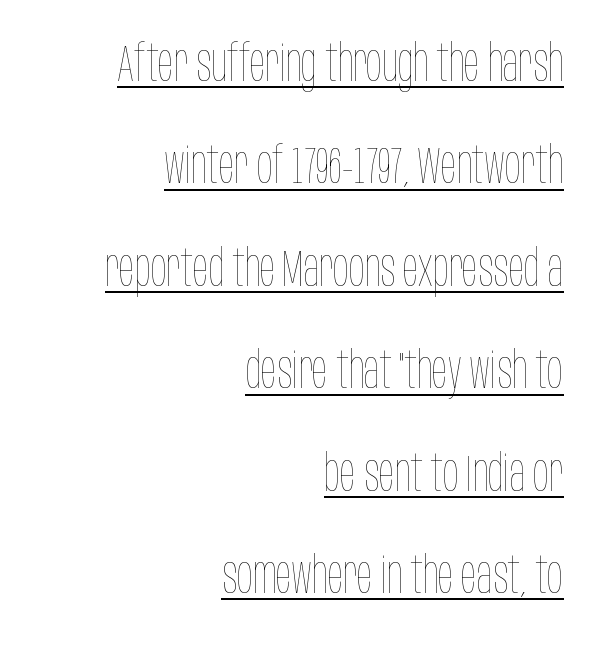
{"italic": "no", "bold": "no", "weight": "thin", "width": "condensed", "stroke_contrast": "low", "x_height": "large", "monospaced": "no", "underline": "yes", "align": "right", "line_spacing": "loose", "line_spacing_ratio": 1.97, "letter_spacing": "normal", "letter_spacing_em": 0.0, "glyph_px": 52}
